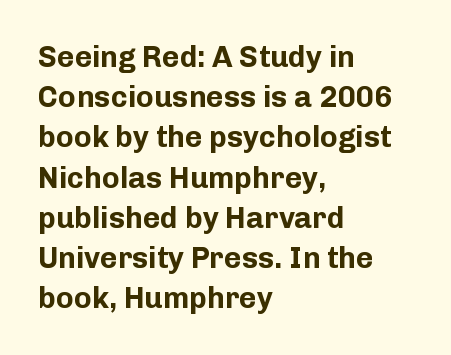
The typesetter chose a ragged-right arrangement here. You'd pick this weight for a headline — it's a proper bold. Decoration check: the copy has no underline. In terms of leading, this rendering sits right in the middle. The letters sit at their default tracking, neither squeezed nor spread. Proportional: the letters do not fall into vertical columns.
